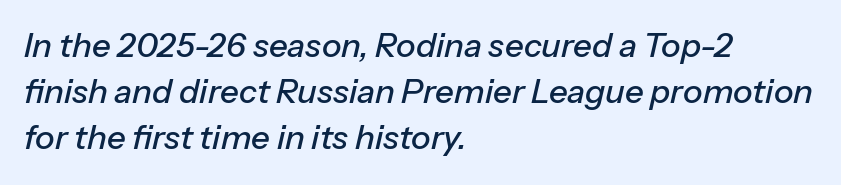
Q: Is the text italic (slanted)? A: Yes, it leans right by about 13 degrees.
Q: Is the text underlined? A: No.
Q: How is the paragraph aligned? A: Left-aligned.
Q: Is the spacing between letters normal or unusually wide? A: Normal.
Q: Is the spacing between lines tight, normal or loose? A: Normal.
Q: Width (condensed, normal, or wide)? A: Normal.
Q: Stroke contrast? A: Low.
Q: x-height? A: Medium.
Q: Monospaced? A: No.
